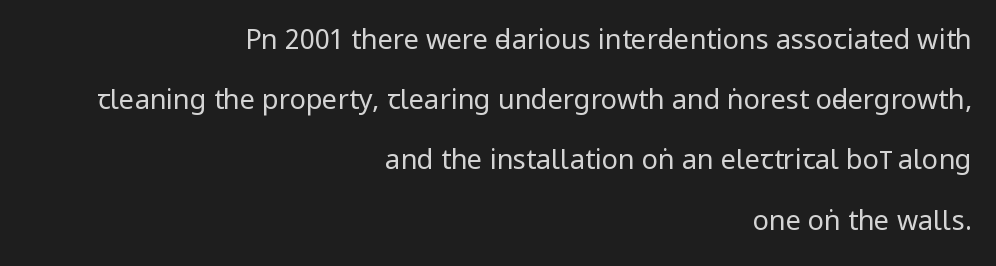
The image shows 27 px text type, upright; set right-aligned, loose line spacing (2.23x), normal letter spacing, not underlined.
